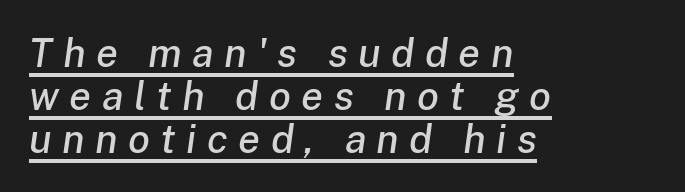
{"italic": "yes", "lean": "right", "slant_degrees": 8, "width": "normal", "stroke_contrast": "low", "x_height": "medium", "monospaced": "no", "underline": "yes", "align": "left", "line_spacing": "tight", "line_spacing_ratio": 1.08, "letter_spacing": "wide", "letter_spacing_em": 0.26, "glyph_px": 40}
